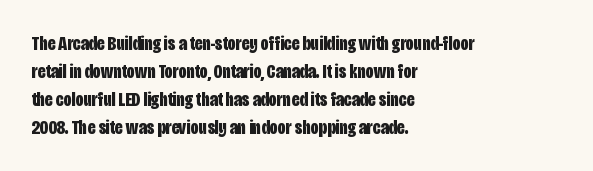
The image shows 20 px bold type, upright; set left-aligned, normal line spacing (1.4x), normal letter spacing, not underlined.
